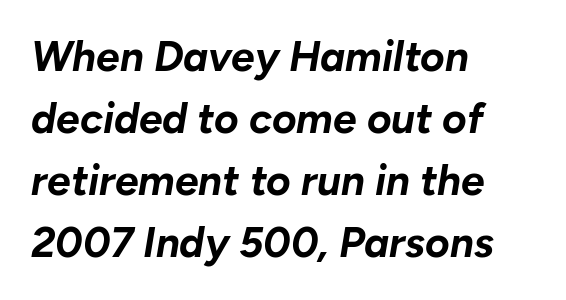
Q: Is the text bold? A: Yes.
Q: Is the text italic (slanted)? A: Yes, it leans right by about 10 degrees.
Q: Is the text underlined? A: No.
Q: How is the paragraph aligned? A: Left-aligned.
Q: Is the spacing between letters normal or unusually wide? A: Normal.
Q: Is the spacing between lines tight, normal or loose? A: Normal.
Q: Width (condensed, normal, or wide)? A: Normal.
Q: Stroke contrast? A: Low.
Q: x-height? A: Medium.
Q: Monospaced? A: No.
